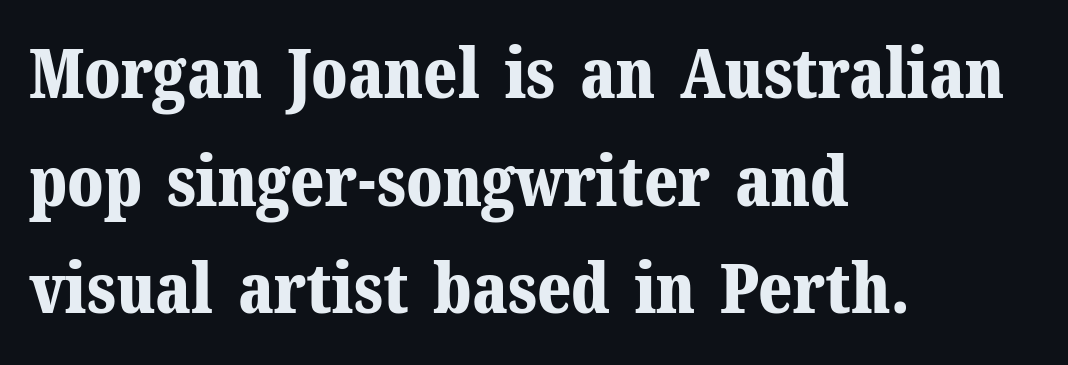
{"serif": "yes", "italic": "no", "bold": "yes", "weight": "bold", "width": "normal", "stroke_contrast": "medium", "x_height": "medium", "monospaced": "no", "underline": "no", "align": "left", "line_spacing": "normal", "line_spacing_ratio": 1.56, "letter_spacing": "normal", "letter_spacing_em": 0.0, "glyph_px": 69}
